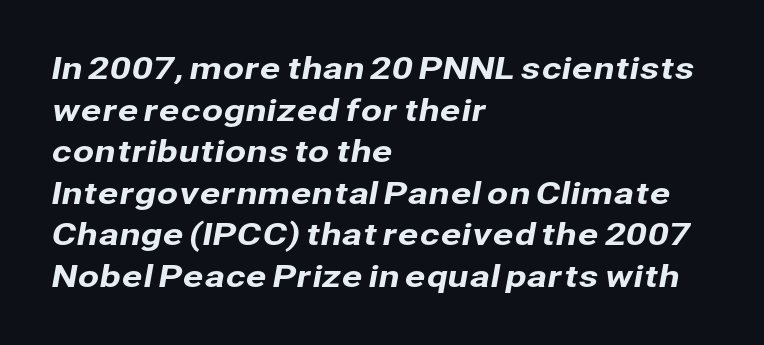
{"serif": "no", "width": "normal", "stroke_contrast": "low", "x_height": "medium", "monospaced": "no", "underline": "no", "align": "left", "line_spacing": "normal", "line_spacing_ratio": 1.34, "letter_spacing": "normal", "letter_spacing_em": 0.0, "glyph_px": 31}
